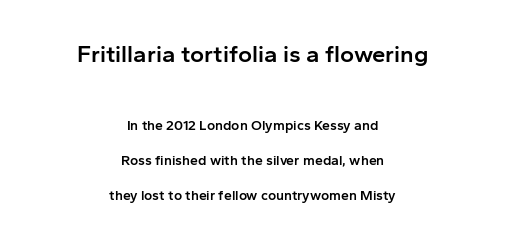
Q: Is the text bold? A: Semi-bold.
Q: Is the text italic (slanted)? A: No, it is upright.
Q: Is the text underlined? A: No.
Q: How is the paragraph aligned? A: Centered.
Q: Is the spacing between letters normal or unusually wide? A: Normal.
Q: Is the spacing between lines tight, normal or loose? A: Loose.
Q: Which block of text is set in a larger size, the first (top) or the second (bottom)? A: The first (top) one.
